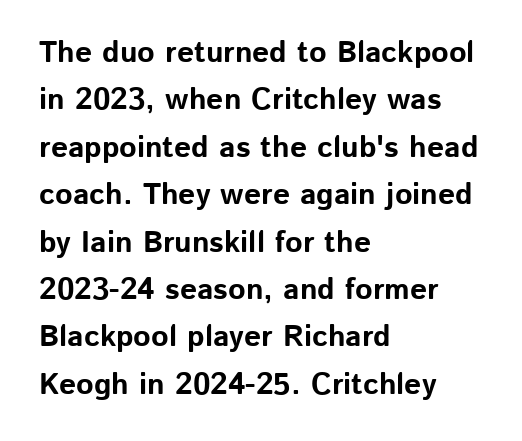
Q: Is the text bold? A: Yes.
Q: Is the text italic (slanted)? A: No, it is upright.
Q: Is the typeface a serif or a sans-serif typeface? A: Sans-serif.
Q: Is the text underlined? A: No.
Q: How is the paragraph aligned? A: Left-aligned.
Q: Is the spacing between letters normal or unusually wide? A: Normal.
Q: Is the spacing between lines tight, normal or loose? A: Normal.
Q: Width (condensed, normal, or wide)? A: Normal.
Q: Stroke contrast? A: Low.
Q: x-height? A: Medium.
Q: Monospaced? A: No.
